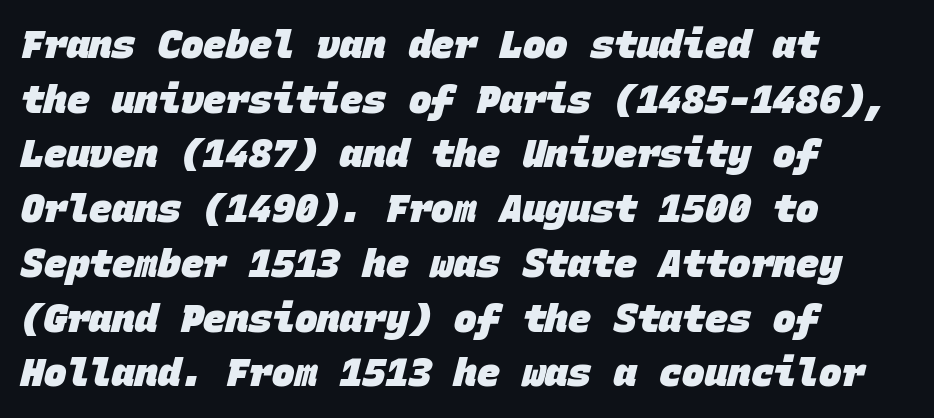
The image shows 38 px heavy sans-serif type, monospaced; set left-aligned, normal line spacing (1.44x), normal letter spacing, not underlined; low stroke contrast and a large x-height.
